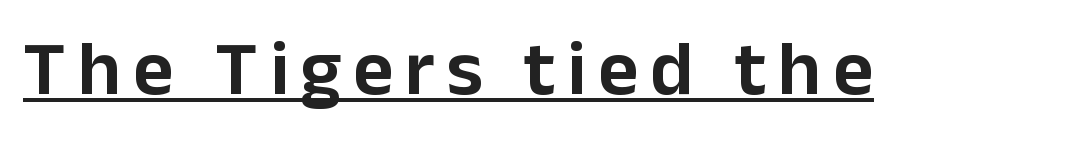
{"serif": "no", "italic": "no", "width": "normal", "stroke_contrast": "low", "x_height": "medium", "monospaced": "no", "underline": "yes", "glyph_px": 78}
